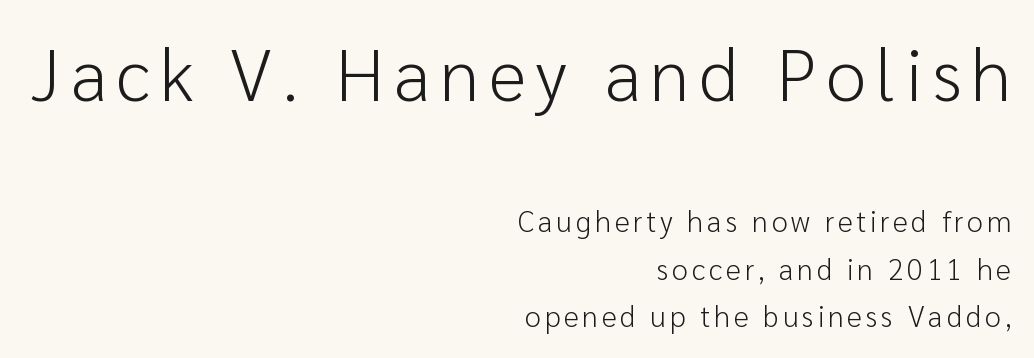
The image shows 73 px light sans-serif type, upright; set right-aligned, normal line spacing (1.64x), not underlined; the first (top) block is 2.52x larger; low stroke contrast and a medium x-height.
